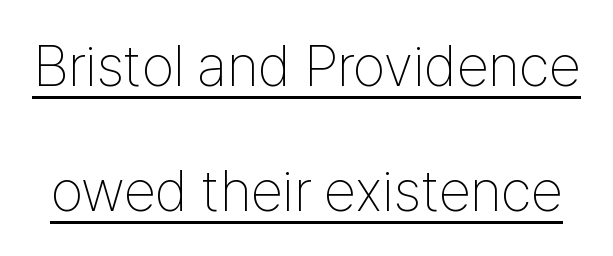
Q: Is the text bold? A: No.
Q: Is the text italic (slanted)? A: No, it is upright.
Q: Is the typeface a serif or a sans-serif typeface? A: Sans-serif.
Q: Is the text underlined? A: Yes.
Q: Is the spacing between letters normal or unusually wide? A: Normal.
Q: Is the spacing between lines tight, normal or loose? A: Loose.
Q: Width (condensed, normal, or wide)? A: Condensed.
Q: Stroke contrast? A: Low.
Q: x-height? A: Medium.
Q: Monospaced? A: No.
